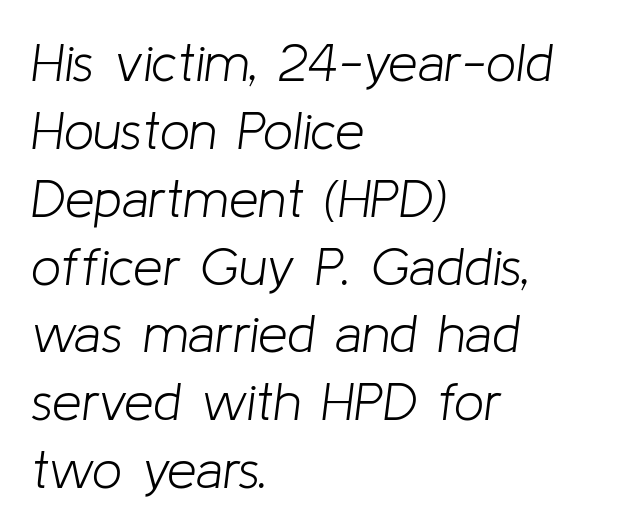
The image shows 53 px light type, italic (leaning right); set left-aligned, normal line spacing (1.28x), normal letter spacing, not underlined; low stroke contrast and a medium x-height.
